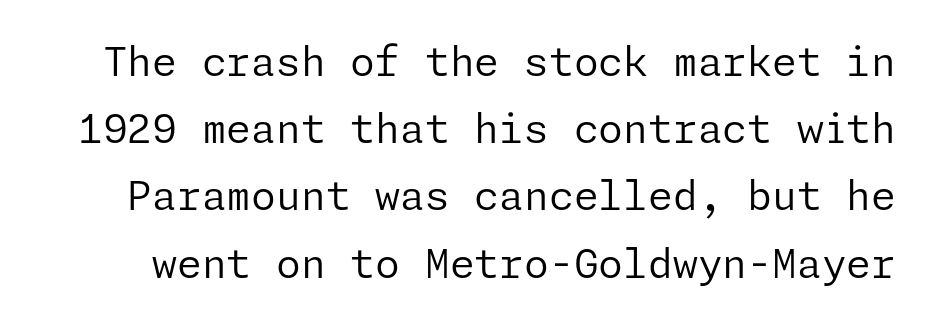
In terms of letterspacing, this is plain default setting. The strip under each line holds only bare page. Ordinary non-slanted type is in use. The weight would be labelled regular, book, light, or lighter still.
